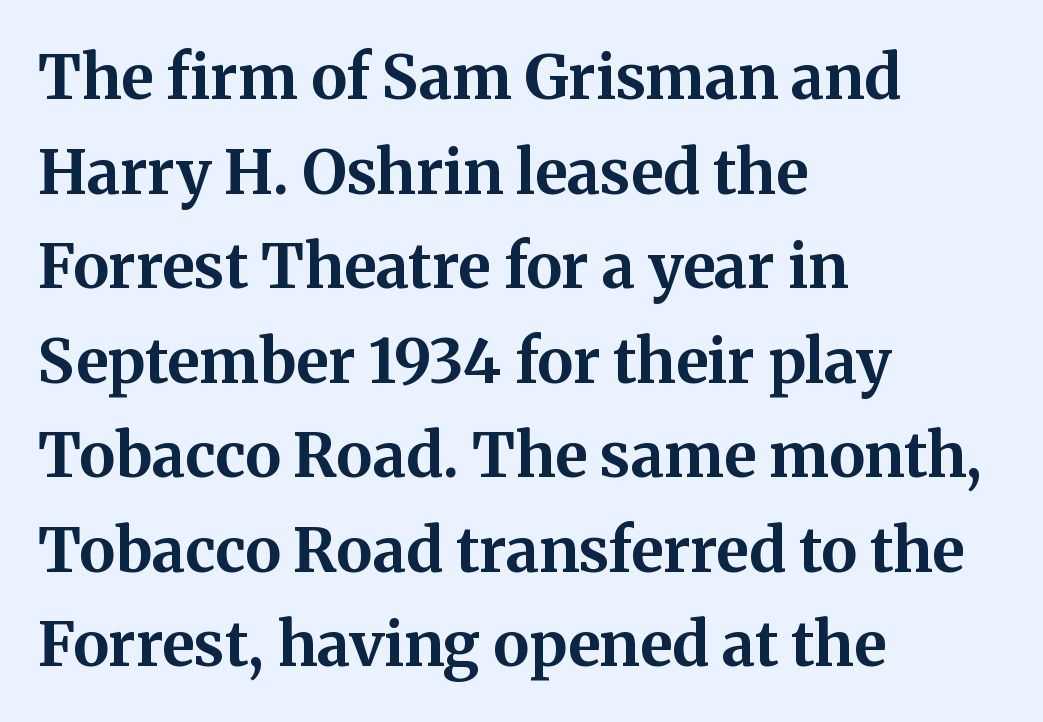
{"serif": "yes", "italic": "no", "bold": "yes", "weight": "bold", "width": "normal", "stroke_contrast": "medium", "x_height": "medium", "monospaced": "no", "underline": "no", "align": "left", "line_spacing": "normal", "line_spacing_ratio": 1.55, "letter_spacing": "normal", "letter_spacing_em": 0.0, "glyph_px": 61}
